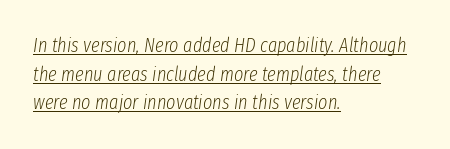
{"italic": "yes", "lean": "right", "slant_degrees": 8, "bold": "no", "underline": "yes", "align": "left", "line_spacing": "normal", "line_spacing_ratio": 1.43, "letter_spacing": "normal", "letter_spacing_em": 0.0, "glyph_px": 20}
